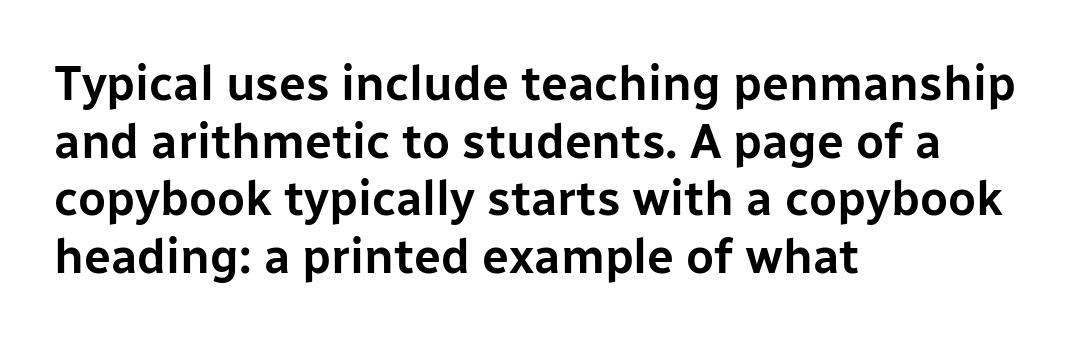
Stroke terminals: plain, sans-serif. This sample has the flowing, uneven cadence of proportional lettering. This is the regular roman posture of the typeface. How are the letters spaced? Ordinarily, with no added tracking.
